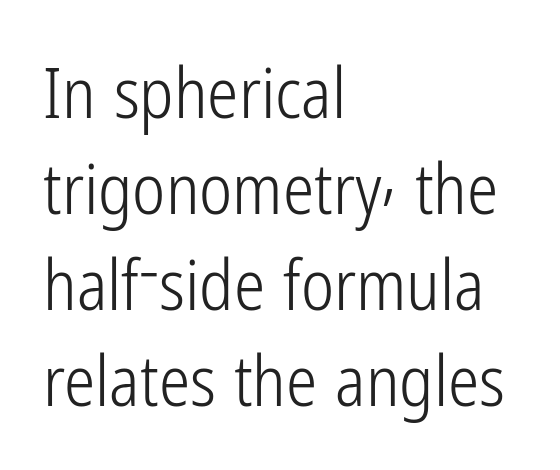
Q: Is the text bold? A: No.
Q: Is the text italic (slanted)? A: No, it is upright.
Q: Is the typeface a serif or a sans-serif typeface? A: Sans-serif.
Q: Is the text underlined? A: No.
Q: How is the paragraph aligned? A: Left-aligned.
Q: Is the spacing between letters normal or unusually wide? A: Normal.
Q: Is the spacing between lines tight, normal or loose? A: Normal.
Q: Width (condensed, normal, or wide)? A: Condensed.
Q: Stroke contrast? A: Low.
Q: x-height? A: Medium.
Q: Monospaced? A: No.
